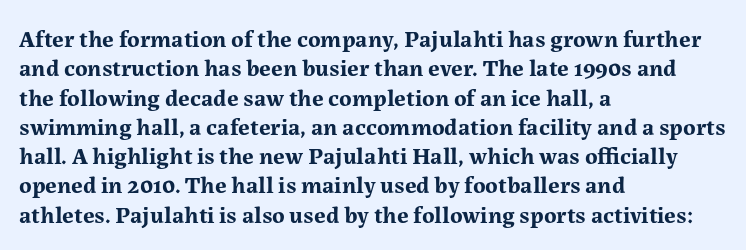
{"italic": "no", "bold": "yes", "underline": "no", "align": "left", "line_spacing_ratio": 1.22, "letter_spacing": "normal", "letter_spacing_em": 0.0, "glyph_px": 24}
